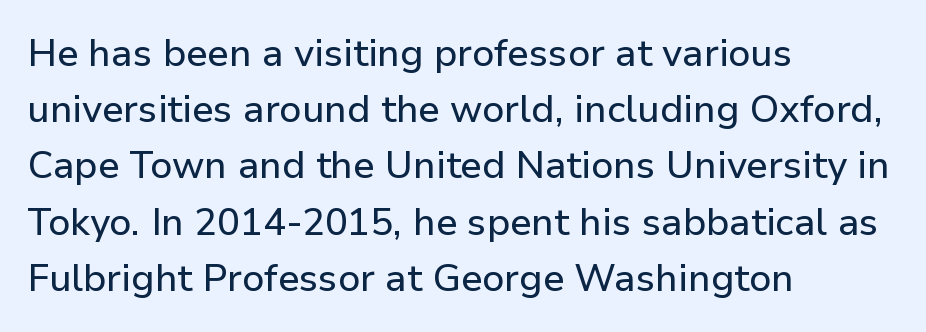
{"serif": "no", "italic": "no", "width": "normal", "stroke_contrast": "low", "x_height": "medium", "monospaced": "no", "underline": "no", "align": "left", "line_spacing": "normal", "line_spacing_ratio": 1.48, "letter_spacing": "normal", "letter_spacing_em": 0.0, "glyph_px": 38}
